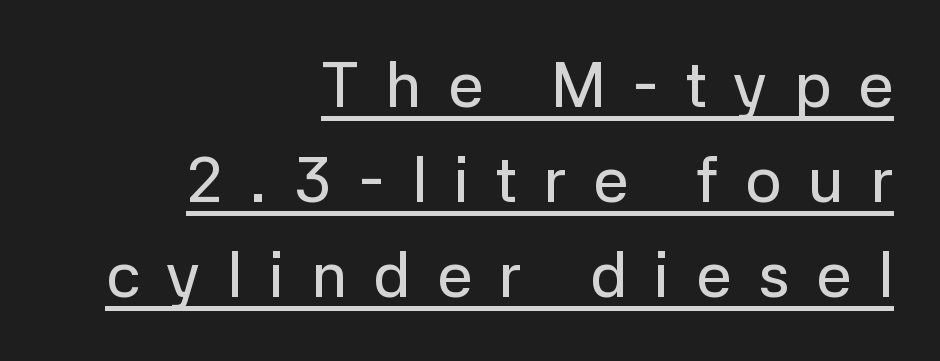
This rendering uses right alignment, leaving the left contour irregular. The passage shown is typed in a proportional face where columns would drift. The space between consecutive lines is moderate. Italic? Not at all — the glyphs are vertical. Compared with undecorated copy, this sample adds a rule below the words. Is the letter spacing exaggerated? Yes — the characters are pushed far apart.
